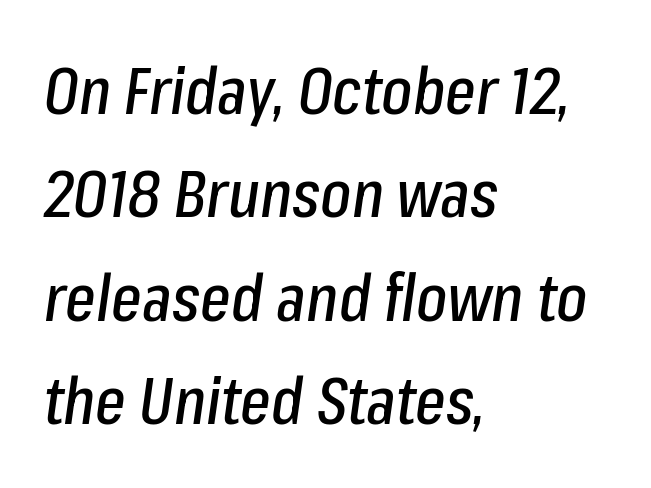
You could not count columns in this text — the font is proportionally spaced. Bare-footed words on every line. These lines keep a tight, regular rhythm from letter to letter. The typography opts for an oblique posture over an upright one.
